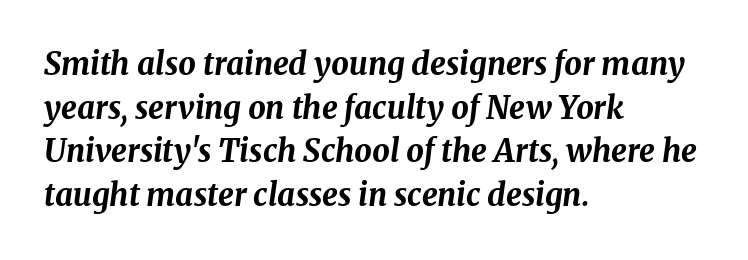
The image shows 31 px bold type, italic (leaning right); set left-aligned, normal line spacing (1.41x), normal letter spacing, not underlined; medium stroke contrast and a medium x-height.
